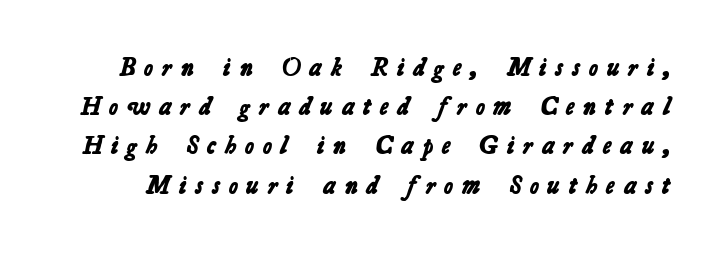
The leading is moderate, giving the passage an even texture. A full-strength bold gives these letters their thick strokes. This rendering widens character spacing well past its baseline value. The gap between lines stays unmarked.
